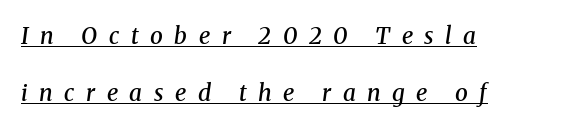
The image shows 23 px text type, italic (leaning right); set left-aligned, loose line spacing (2.48x), unusually wide letter spacing (+0.5 em), underlined.
